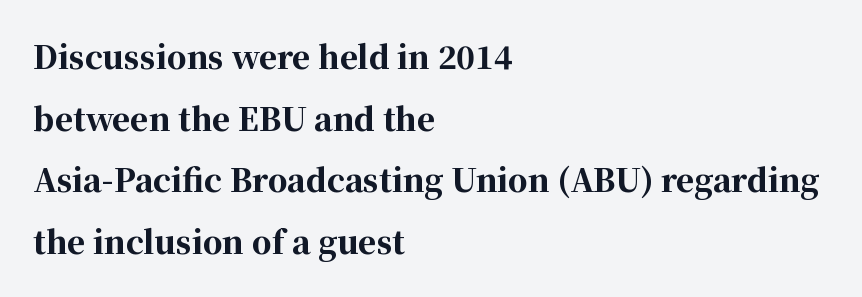
{"serif": "yes", "italic": "no", "bold": "yes", "weight": "bold", "width": "normal", "stroke_contrast": "high", "x_height": "medium", "monospaced": "no", "underline": "no", "align": "left", "line_spacing": "loose", "line_spacing_ratio": 1.99, "letter_spacing": "normal", "letter_spacing_em": 0.0, "glyph_px": 31}
